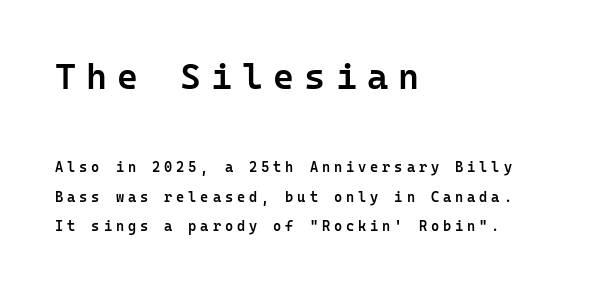
The image shows 36 px semibold sans-serif type, upright, monospaced; set left-aligned, loose line spacing (2.1x), unusually wide letter spacing (+0.28 em), not underlined; the first (top) block is 2.57x larger; low stroke contrast and a medium x-height.
